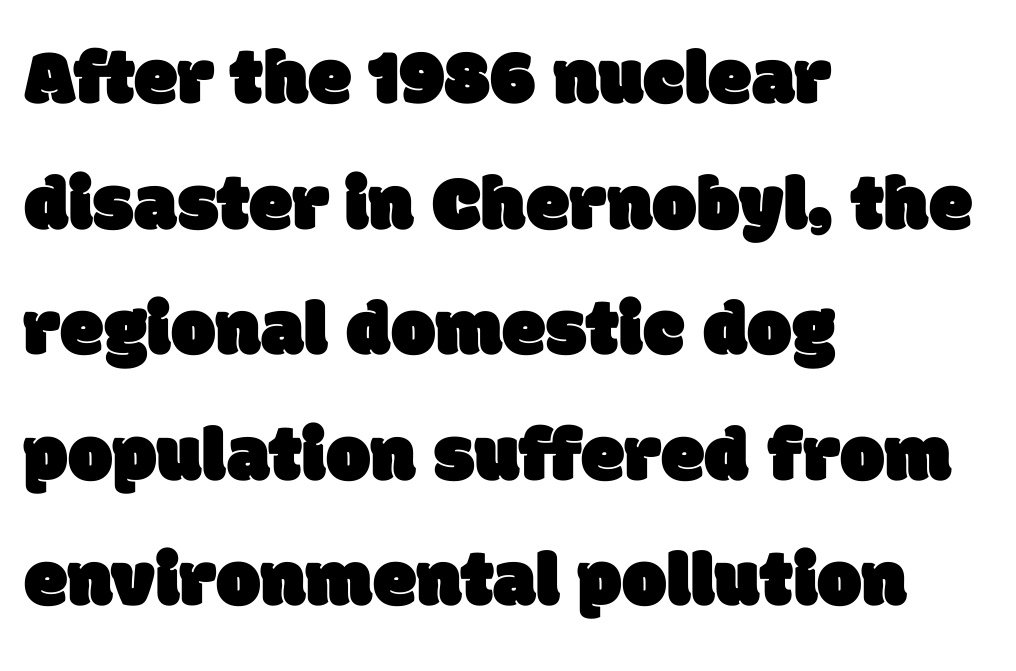
The image shows 79 px sans-serif type; set left-aligned, normal line spacing (1.59x), normal letter spacing, not underlined; low stroke contrast and a large x-height.
